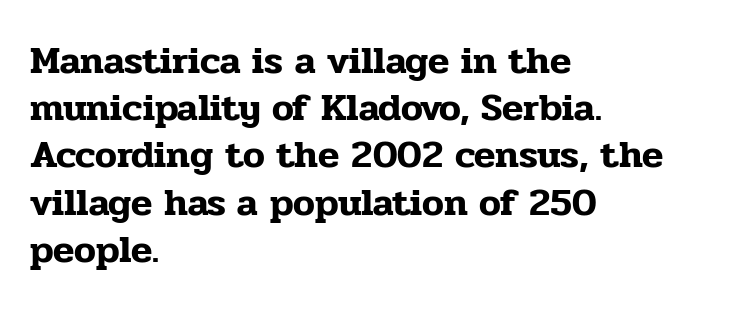
Is this a fixed-width face? No — the glyphs have proportional, varying widths. The typography opts for an upright posture over an oblique one. Words float on clear page, feet unadorned. The lines are quadded left. The tracking reads as untouched default to a designer's eye. A typesetter would label this face a serif.
